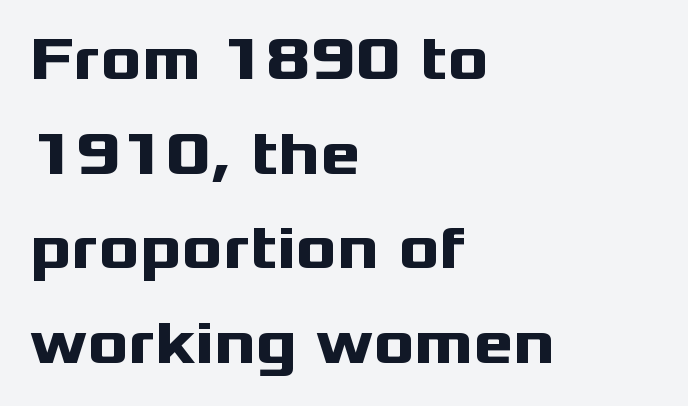
The image shows 61 px heavy, wide sans-serif type, upright; set left-aligned, normal line spacing (1.55x), normal letter spacing, not underlined; medium stroke contrast and a medium x-height.
